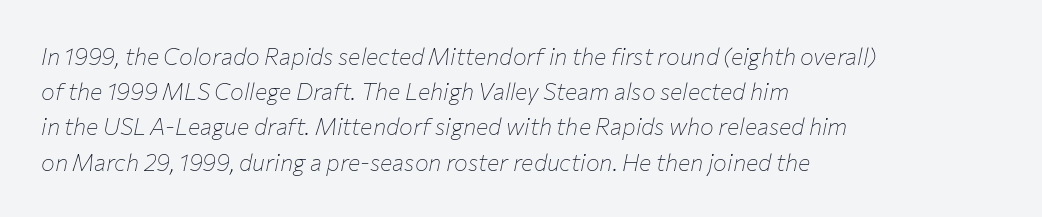
The image shows 23 px text type, italic (leaning right); set left-aligned, normal line spacing (1.53x), normal letter spacing, not underlined.
